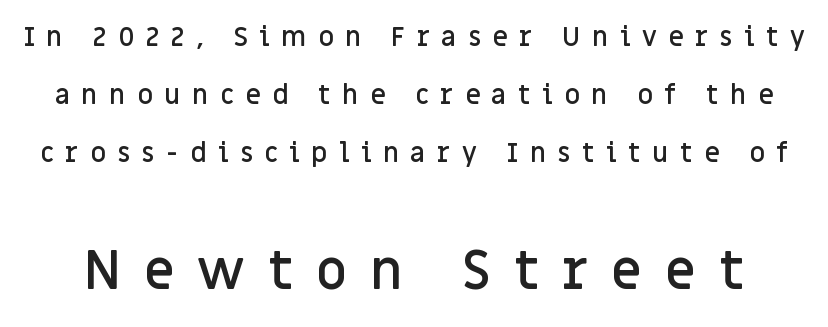
{"serif": "no", "italic": "no", "bold": "semi", "weight": "semibold", "width": "normal", "stroke_contrast": "low", "x_height": "large", "monospaced": "no", "underline": "no", "line_spacing": "loose", "line_spacing_ratio": 2.14, "letter_spacing": "wide", "letter_spacing_em": 0.42, "larger_block": "second", "size_ratio": 2.0, "glyph_px": 54}
